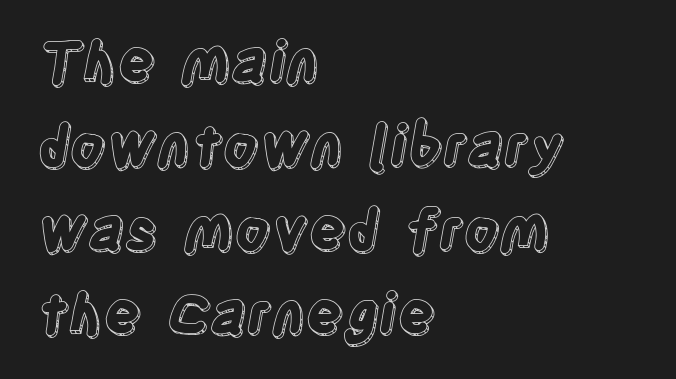
The image shows 56 px condensed type; set left-aligned, normal line spacing (1.5x), normal letter spacing, not underlined; a large x-height.
